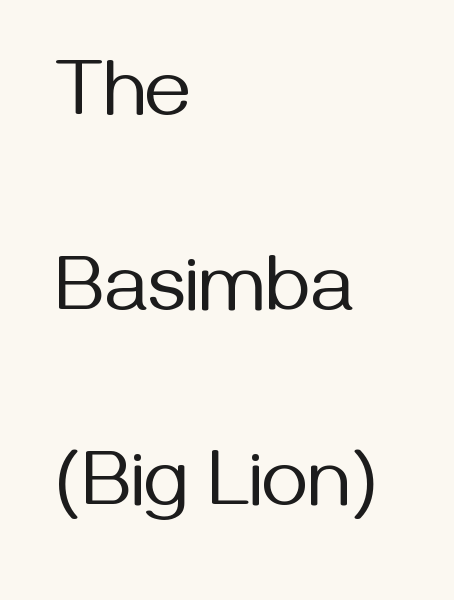
{"serif": "no", "italic": "no", "bold": "no", "weight": "regular", "width": "normal", "stroke_contrast": "medium", "x_height": "medium", "monospaced": "no", "underline": "no", "align": "left", "line_spacing": "loose", "line_spacing_ratio": 2.44, "letter_spacing": "normal", "letter_spacing_em": 0.0, "glyph_px": 80}
